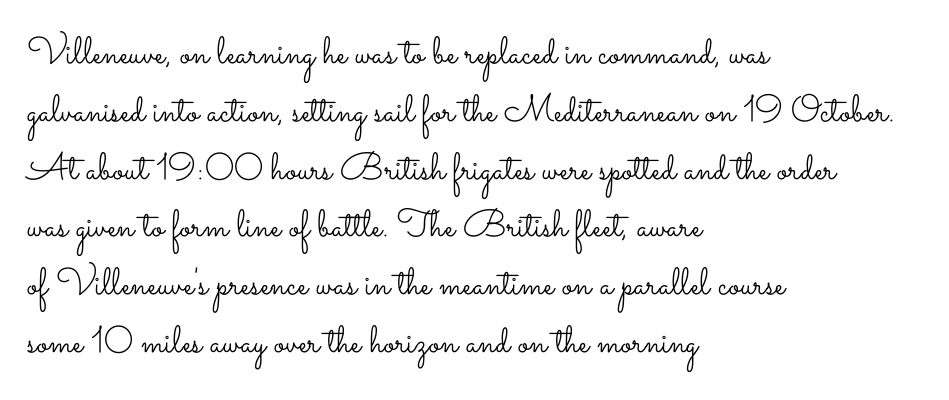
Q: Is the text bold? A: No.
Q: Is the text italic (slanted)? A: Yes.
Q: Is the text underlined? A: No.
Q: How is the paragraph aligned? A: Left-aligned.
Q: Is the spacing between letters normal or unusually wide? A: Normal.
Q: Is the spacing between lines tight, normal or loose? A: Normal.
Q: Width (condensed, normal, or wide)? A: Wide.
Q: Stroke contrast? A: Low.
Q: x-height? A: Small.
Q: Monospaced? A: No.
